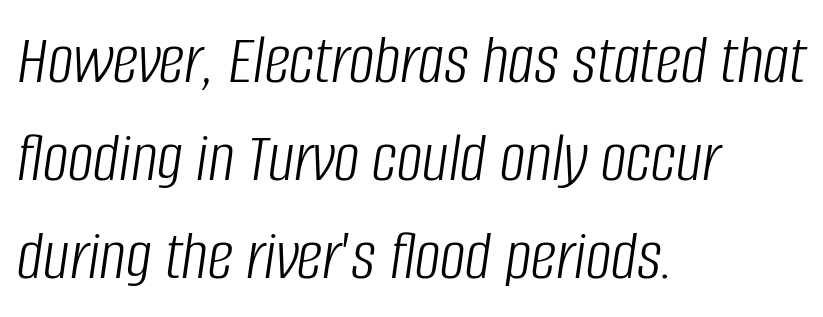
Q: Is the text bold? A: No.
Q: Is the text italic (slanted)? A: Yes, it leans right by about 8 degrees.
Q: Is the text underlined? A: No.
Q: How is the paragraph aligned? A: Left-aligned.
Q: Is the spacing between letters normal or unusually wide? A: Normal.
Q: Is the spacing between lines tight, normal or loose? A: Normal.
Q: Width (condensed, normal, or wide)? A: Condensed.
Q: Stroke contrast? A: Low.
Q: x-height? A: Large.
Q: Monospaced? A: No.
